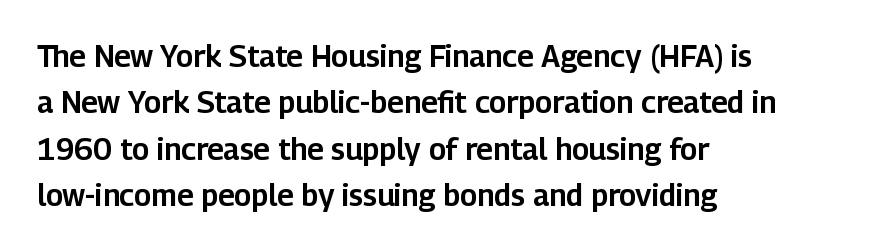
The image shows 30 px sans-serif type, upright; set left-aligned, normal line spacing (1.55x), normal letter spacing, not underlined; low stroke contrast and a medium x-height.
